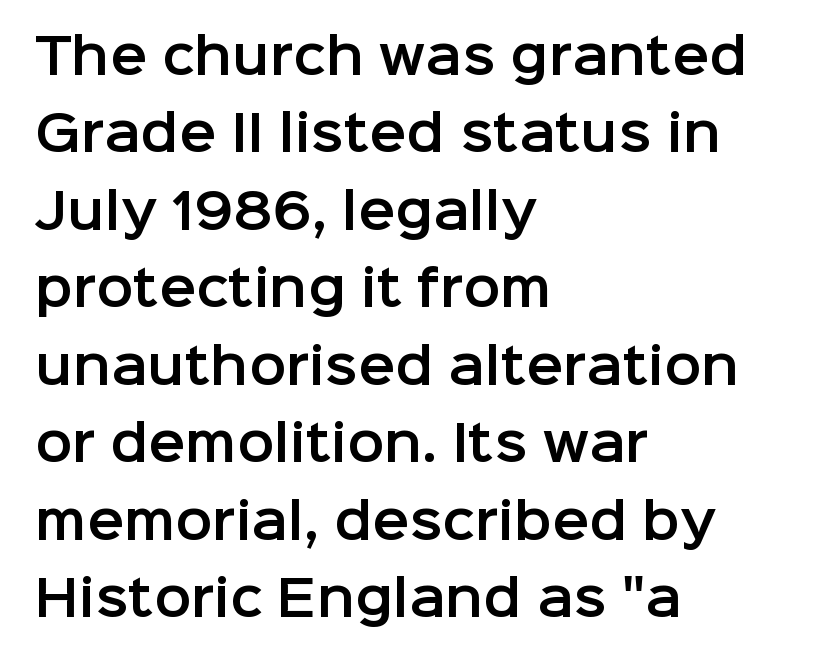
The image shows 49 px sans-serif type, upright; set left-aligned, normal line spacing (1.58x), normal letter spacing, not underlined; low stroke contrast and a medium x-height.
